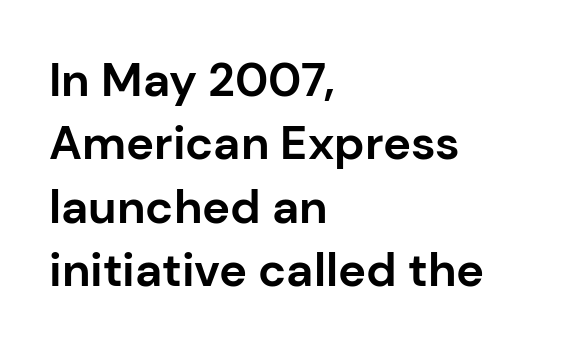
Q: Is the text bold? A: Yes.
Q: Is the text italic (slanted)? A: No, it is upright.
Q: Is the typeface a serif or a sans-serif typeface? A: Sans-serif.
Q: Is the text underlined? A: No.
Q: How is the paragraph aligned? A: Left-aligned.
Q: Is the spacing between letters normal or unusually wide? A: Normal.
Q: Is the spacing between lines tight, normal or loose? A: Normal.
Q: Width (condensed, normal, or wide)? A: Normal.
Q: Stroke contrast? A: Low.
Q: x-height? A: Medium.
Q: Monospaced? A: No.
